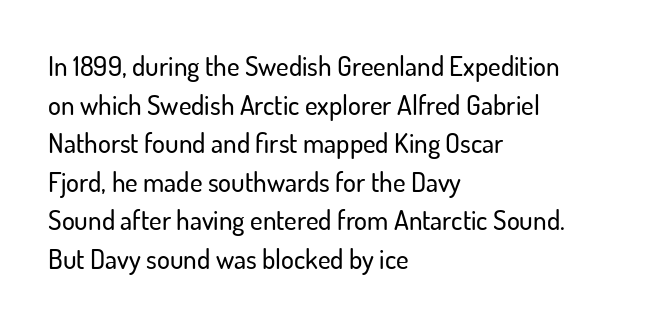
The image shows 27 px text type, upright; set left-aligned, normal line spacing (1.43x), normal letter spacing, not underlined.
